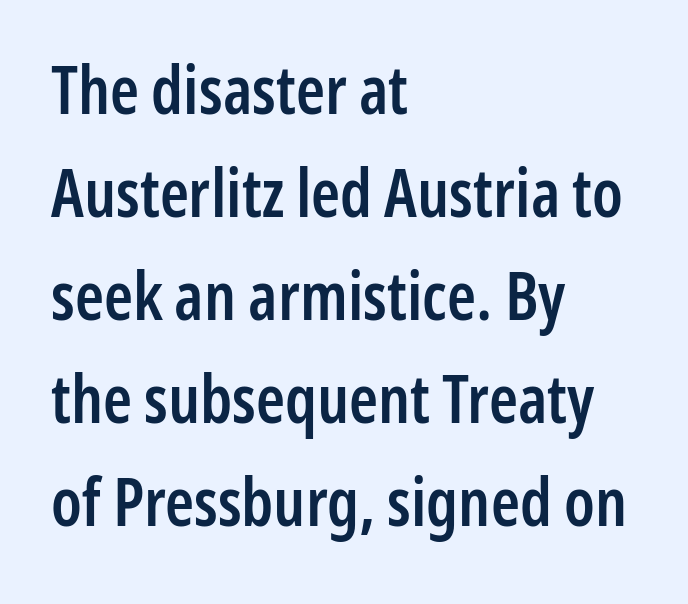
Q: Is the text bold? A: Semi-bold.
Q: Is the text italic (slanted)? A: No, it is upright.
Q: Is the typeface a serif or a sans-serif typeface? A: Sans-serif.
Q: Is the text underlined? A: No.
Q: How is the paragraph aligned? A: Left-aligned.
Q: Is the spacing between letters normal or unusually wide? A: Normal.
Q: Is the spacing between lines tight, normal or loose? A: Normal.
Q: Width (condensed, normal, or wide)? A: Condensed.
Q: Stroke contrast? A: Low.
Q: x-height? A: Medium.
Q: Monospaced? A: No.
